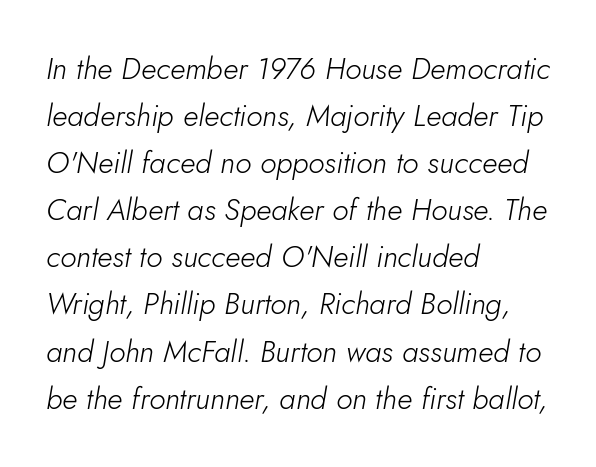
{"italic": "yes", "lean": "right", "slant_degrees": 5, "bold": "no", "weight": "light", "width": "normal", "stroke_contrast": "low", "x_height": "small", "monospaced": "no", "underline": "no", "align": "left", "line_spacing": "normal", "line_spacing_ratio": 1.57, "letter_spacing": "normal", "letter_spacing_em": 0.0, "glyph_px": 30}
